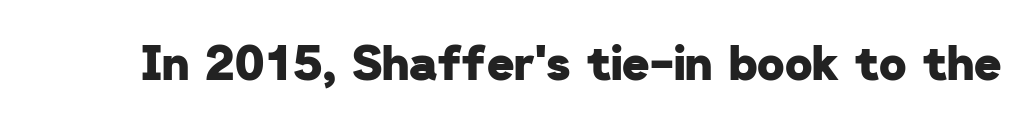
The image shows 47 px heavy sans-serif type; set normal letter spacing, not underlined; low stroke contrast and a medium x-height.
